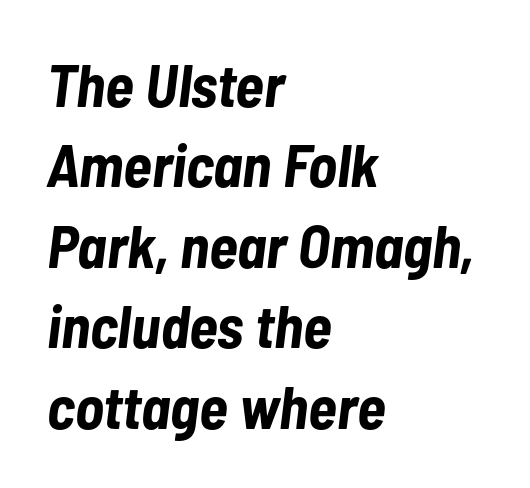
Q: Is the text bold? A: Yes.
Q: Is the text italic (slanted)? A: Yes, it leans right by about 7 degrees.
Q: Is the text underlined? A: No.
Q: How is the paragraph aligned? A: Left-aligned.
Q: Is the spacing between letters normal or unusually wide? A: Normal.
Q: Is the spacing between lines tight, normal or loose? A: Normal.
Q: Width (condensed, normal, or wide)? A: Condensed.
Q: Stroke contrast? A: Low.
Q: x-height? A: Medium.
Q: Monospaced? A: No.
